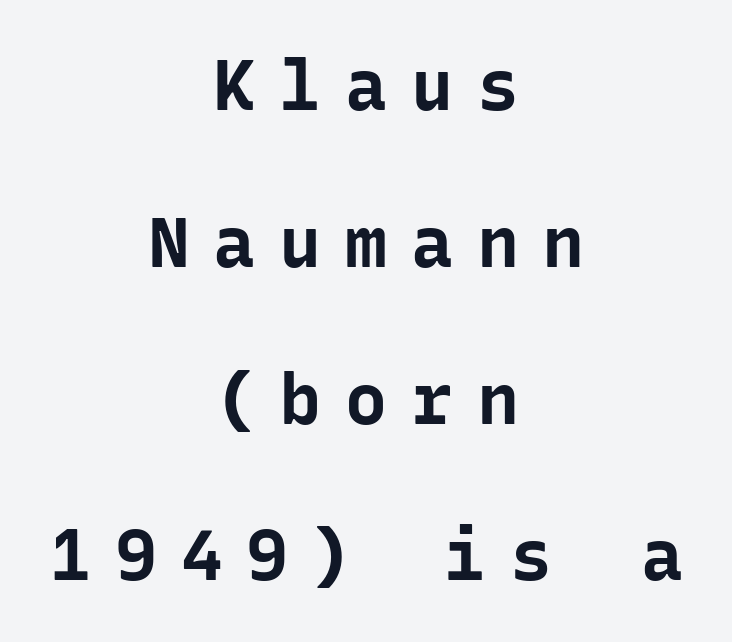
Vertical spacing — loose. Is the block centered? Yes — each line is placed symmetrically about the middle. The typesetting leans heavy: a genuine bold. Font category for this specimen: sans-serif. Monospaced: the letters line up in strict vertical columns.
